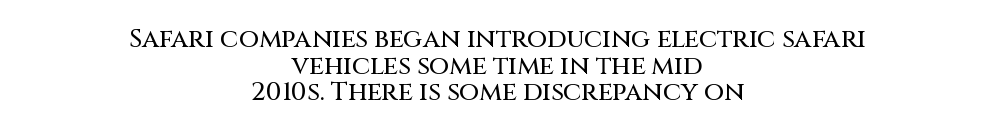
The image shows 26 px text type, upright; set centered, tight line spacing (1.02x), normal letter spacing, not underlined.
